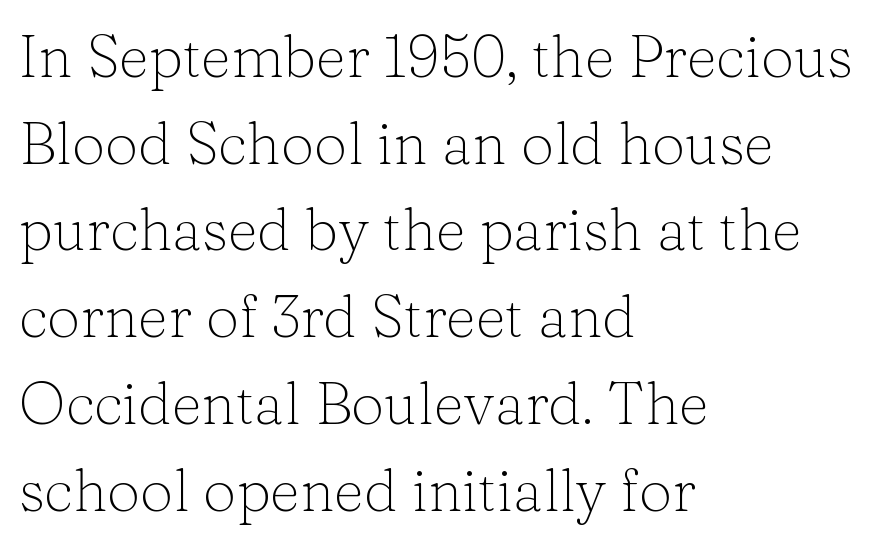
Q: Is the text bold? A: No.
Q: Is the text italic (slanted)? A: No, it is upright.
Q: Is the typeface a serif or a sans-serif typeface? A: Serif.
Q: Is the text underlined? A: No.
Q: How is the paragraph aligned? A: Left-aligned.
Q: Is the spacing between letters normal or unusually wide? A: Normal.
Q: Is the spacing between lines tight, normal or loose? A: Normal.
Q: Width (condensed, normal, or wide)? A: Normal.
Q: Stroke contrast? A: Low.
Q: x-height? A: Medium.
Q: Monospaced? A: No.
